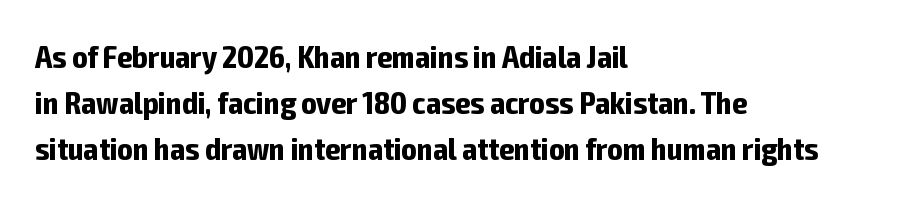
You could not count columns in this text — the font is proportionally spaced. Anything drawn beneath the words? Only blank space. The lettering stays uniformly vertical, giving the passage a roman look. If you drew a ruler down the left edge, every line would touch it. Glyph-to-glyph distance matches everyday printed text.
